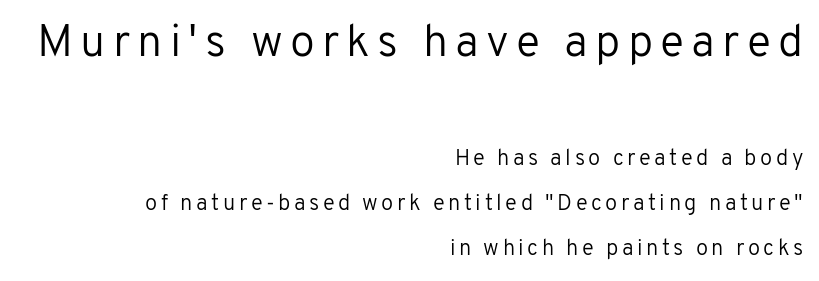
Q: Is the text bold? A: No.
Q: Is the text italic (slanted)? A: No, it is upright.
Q: Is the typeface a serif or a sans-serif typeface? A: Sans-serif.
Q: Is the text underlined? A: No.
Q: How is the paragraph aligned? A: Right-aligned.
Q: Is the spacing between lines tight, normal or loose? A: Loose.
Q: Which block of text is set in a larger size, the first (top) or the second (bottom)? A: The first (top) one.
Q: Width (condensed, normal, or wide)? A: Normal.
Q: Stroke contrast? A: Low.
Q: x-height? A: Medium.
Q: Monospaced? A: No.
